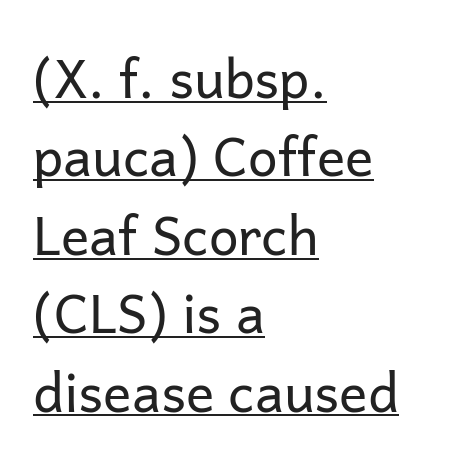
Q: Is the text bold? A: No.
Q: Is the text italic (slanted)? A: No, it is upright.
Q: Is the typeface a serif or a sans-serif typeface? A: Sans-serif.
Q: Is the text underlined? A: Yes.
Q: How is the paragraph aligned? A: Left-aligned.
Q: Is the spacing between letters normal or unusually wide? A: Normal.
Q: Is the spacing between lines tight, normal or loose? A: Normal.
Q: Width (condensed, normal, or wide)? A: Normal.
Q: Stroke contrast? A: Low.
Q: x-height? A: Medium.
Q: Monospaced? A: No.
